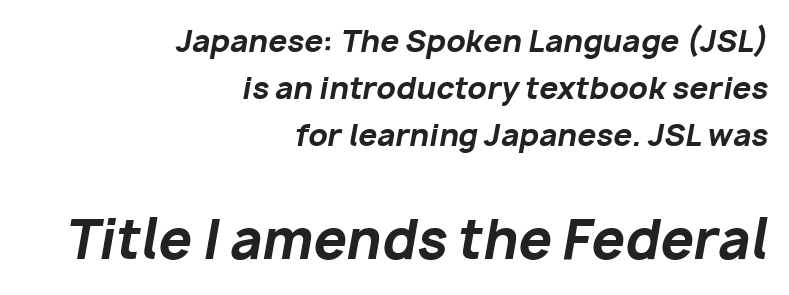
Type without underlining. Line ends are locked; line starts wander. These lines are rendered in a variable-pitch font. Students, observe: this is what conventionally led text looks like. Italic? Definitely — the glyphs are oblique.
